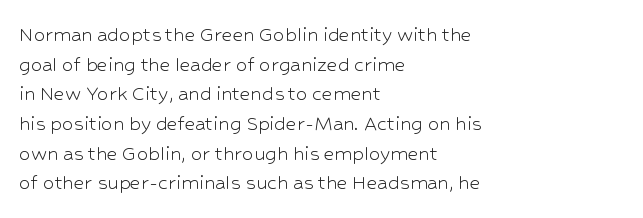
The image shows 23 px text type, upright; set left-aligned, normal line spacing (1.29x), normal letter spacing, not underlined.
